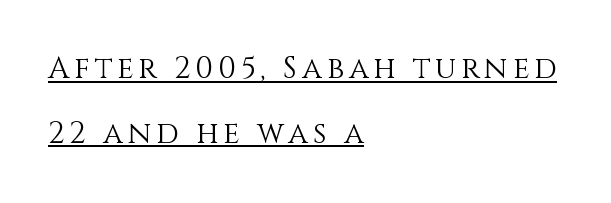
Q: Is the text bold? A: No.
Q: Is the text italic (slanted)? A: No, it is upright.
Q: Is the text underlined? A: Yes.
Q: How is the paragraph aligned? A: Left-aligned.
Q: Is the spacing between lines tight, normal or loose? A: Loose.
Q: Width (condensed, normal, or wide)? A: Normal.
Q: Stroke contrast? A: Medium.
Q: x-height? A: Large.
Q: Monospaced? A: No.
